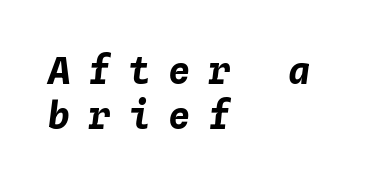
Q: Is the text bold? A: Yes.
Q: Is the text italic (slanted)? A: Yes, it leans right by about 4 degrees.
Q: Is the text underlined? A: No.
Q: How is the paragraph aligned? A: Left-aligned.
Q: Is the spacing between letters normal or unusually wide? A: Unusually wide.
Q: Width (condensed, normal, or wide)? A: Normal.
Q: Stroke contrast? A: Low.
Q: x-height? A: Medium.
Q: Monospaced? A: Yes.
